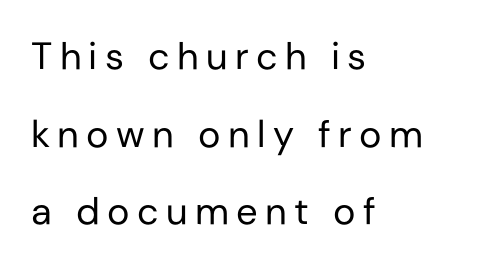
{"serif": "no", "italic": "no", "bold": "no", "weight": "regular", "width": "normal", "stroke_contrast": "low", "x_height": "medium", "monospaced": "no", "underline": "no", "align": "left", "line_spacing": "loose", "line_spacing_ratio": 2.04, "glyph_px": 38}
